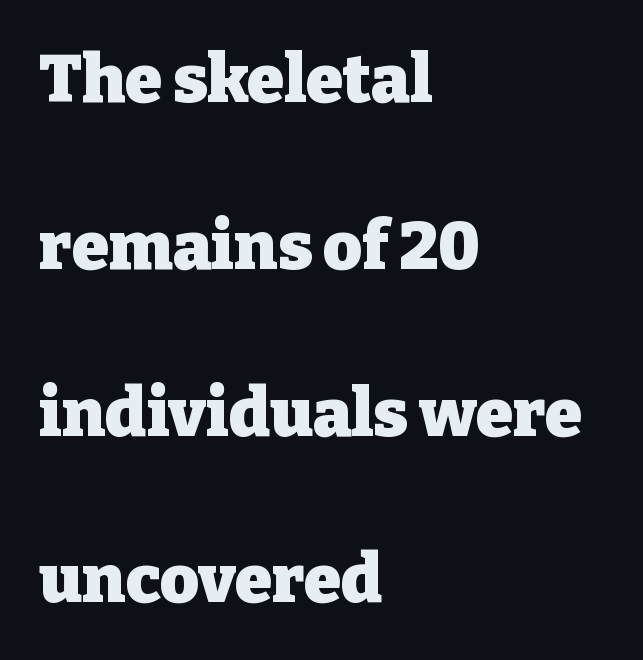
The image shows 67 px heavy serif type, upright; set left-aligned, loose line spacing (2.49x), normal letter spacing, not underlined; low stroke contrast and a medium x-height.
